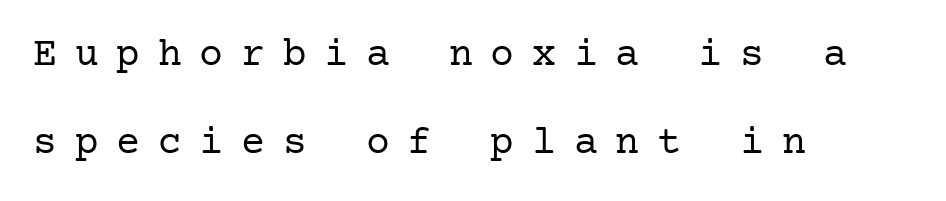
Q: Is the text bold? A: No.
Q: Is the text italic (slanted)? A: No, it is upright.
Q: Is the typeface a serif or a sans-serif typeface? A: Serif.
Q: Is the text underlined? A: No.
Q: How is the paragraph aligned? A: Left-aligned.
Q: Is the spacing between letters normal or unusually wide? A: Unusually wide.
Q: Is the spacing between lines tight, normal or loose? A: Loose.
Q: Width (condensed, normal, or wide)? A: Normal.
Q: Stroke contrast? A: Low.
Q: x-height? A: Medium.
